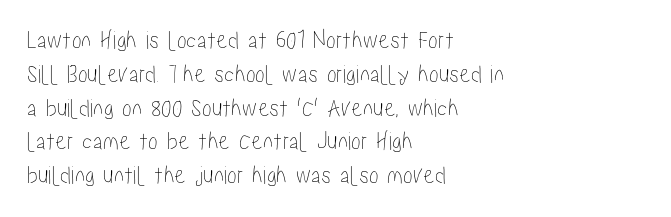
{"italic": "no", "underline": "no", "align": "left", "line_spacing": "normal", "line_spacing_ratio": 1.3, "letter_spacing": "normal", "letter_spacing_em": 0.0, "glyph_px": 26}
